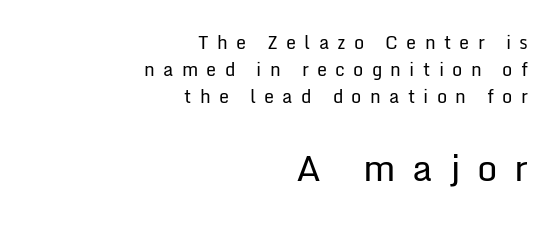
The image shows 36 px regular-weight sans-serif type, upright; set right-aligned, normal line spacing (1.51x), unusually wide letter spacing (+0.46 em), not underlined; the second (bottom) block is 2.0x larger; low stroke contrast and a medium x-height.
